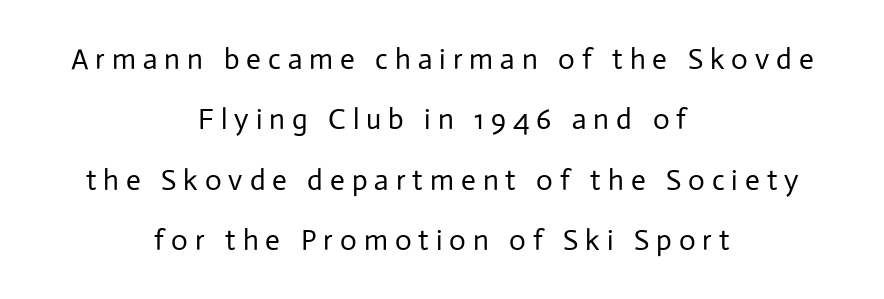
The image shows 29 px regular-weight sans-serif type, upright; set centered, loose line spacing (2.08x), unusually wide letter spacing (+0.24 em), not underlined; low stroke contrast and a medium x-height.
